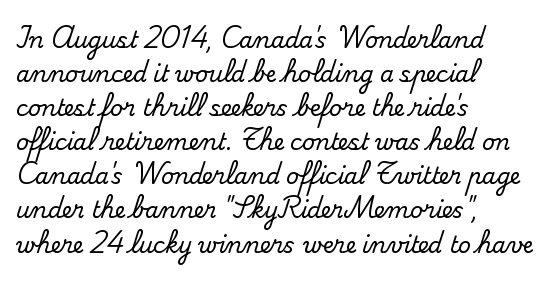
Students, observe: this is what conventionally led text looks like. A clean baseline with only descenders dipping below it. Each word holds together tightly as a unit, with standard inter-letter gaps.
